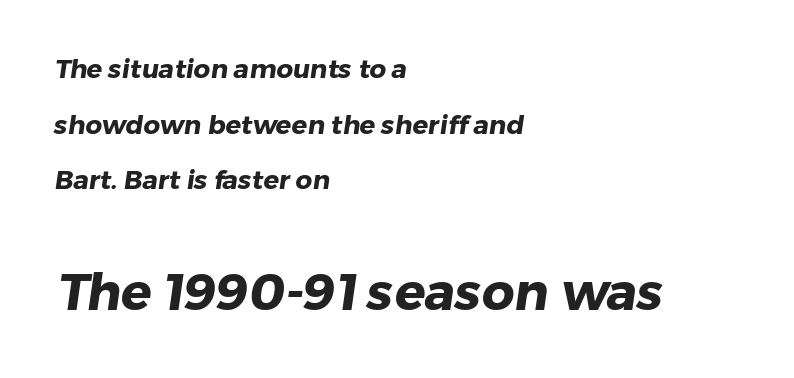
These lines keep a tight, regular rhythm from letter to letter. Descenders are the only things crossing below the line. Serifs: no, the terminals of the letterforms are clean. Horizontally, the lines are justified to the leading edge only.
